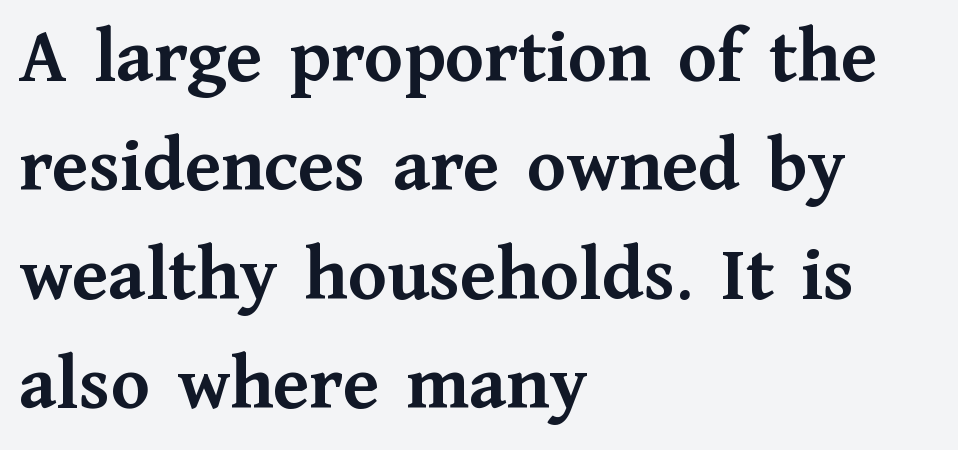
Q: Is the text bold? A: Yes.
Q: Is the text italic (slanted)? A: No, it is upright.
Q: Is the typeface a serif or a sans-serif typeface? A: Serif.
Q: Is the text underlined? A: No.
Q: How is the paragraph aligned? A: Left-aligned.
Q: Is the spacing between letters normal or unusually wide? A: Normal.
Q: Is the spacing between lines tight, normal or loose? A: Normal.
Q: Width (condensed, normal, or wide)? A: Normal.
Q: Stroke contrast? A: Medium.
Q: x-height? A: Medium.
Q: Monospaced? A: No.
